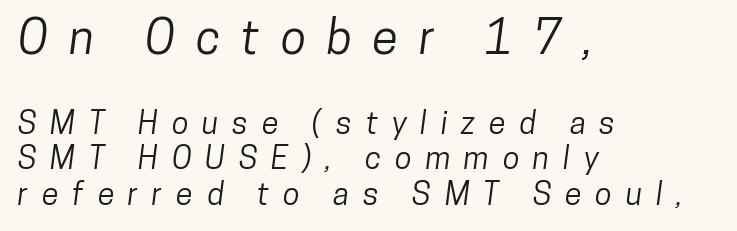
Large over small — that's the arrangement of the two blocks here. Any mark beneath the type? The region is blank. Tightly led — the rows are bunched. Leftover space on each line is placed entirely after the last word. Loose tracking; the words dissolve into strings of separated letters.
